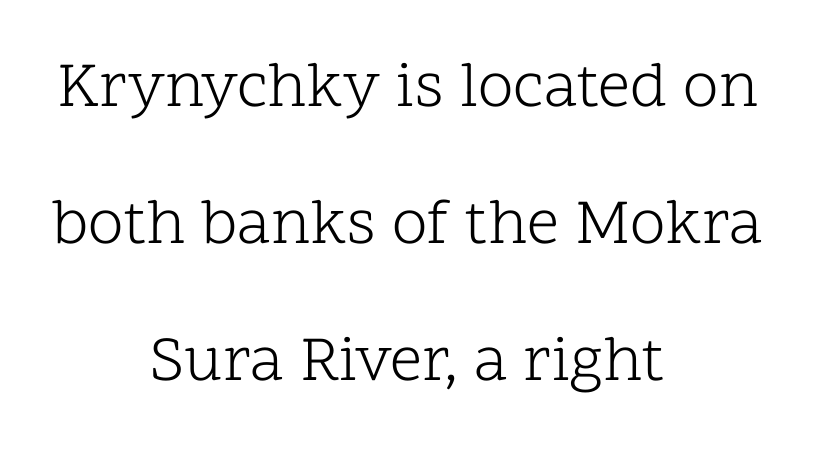
The image shows 64 px light serif type, upright; set centered, loose line spacing (2.14x), normal letter spacing, not underlined; low stroke contrast and a medium x-height.
